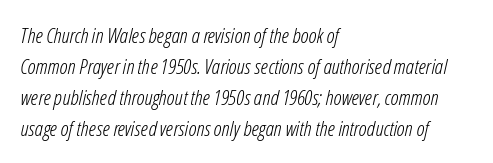
Q: Is the text bold? A: No.
Q: Is the text italic (slanted)? A: Yes, it leans right by about 12 degrees.
Q: Is the text underlined? A: No.
Q: How is the paragraph aligned? A: Left-aligned.
Q: Is the spacing between letters normal or unusually wide? A: Normal.
Q: Is the spacing between lines tight, normal or loose? A: Normal.
